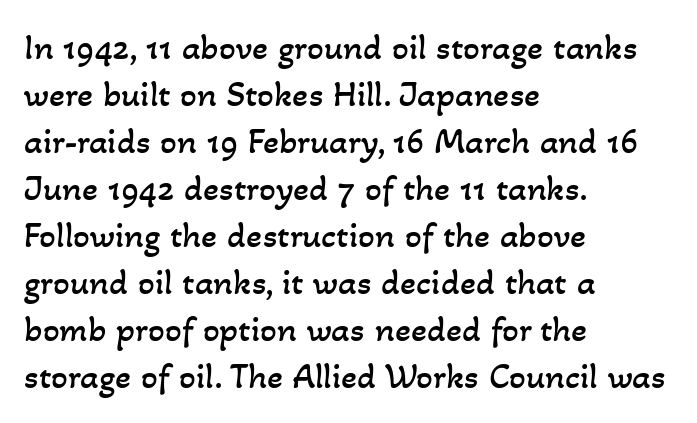
Q: Is the text bold? A: No.
Q: Is the text underlined? A: No.
Q: How is the paragraph aligned? A: Left-aligned.
Q: Is the spacing between letters normal or unusually wide? A: Normal.
Q: Is the spacing between lines tight, normal or loose? A: Normal.
Q: Width (condensed, normal, or wide)? A: Normal.
Q: Stroke contrast? A: Low.
Q: x-height? A: Small.
Q: Monospaced? A: No.
